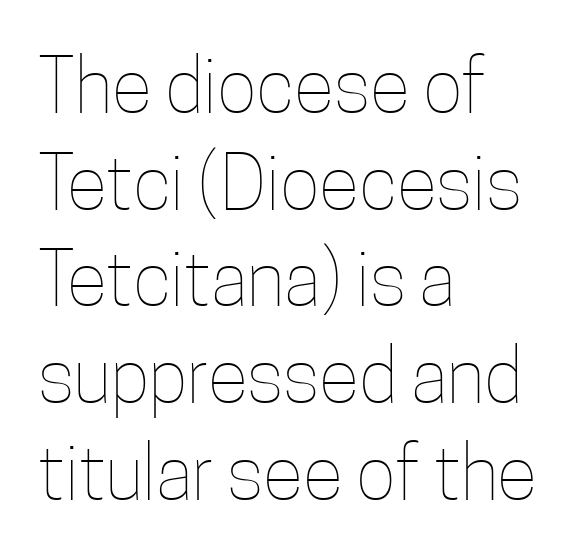
The image shows 75 px thin, condensed type, upright; set left-aligned, normal line spacing (1.29x), normal letter spacing, not underlined; low stroke contrast and a medium x-height.
